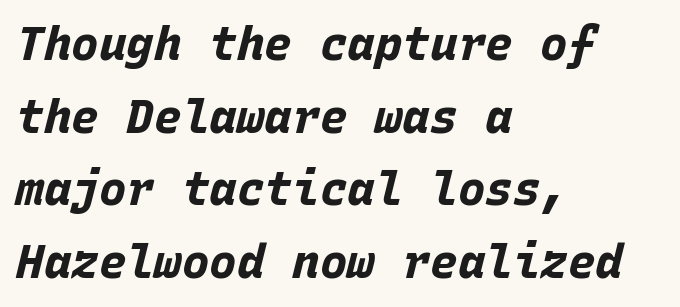
{"italic": "yes", "lean": "right", "slant_degrees": 15, "bold": "yes", "weight": "bold", "width": "normal", "stroke_contrast": "low", "x_height": "large", "monospaced": "yes", "underline": "no", "align": "left", "line_spacing": "normal", "line_spacing_ratio": 1.58, "letter_spacing": "normal", "letter_spacing_em": 0.0, "glyph_px": 46}
